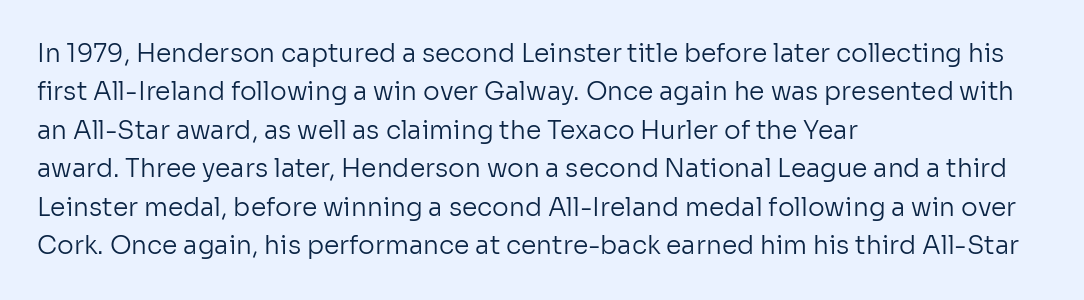
{"italic": "no", "bold": "no", "underline": "no", "align": "left", "line_spacing": "normal", "line_spacing_ratio": 1.54, "letter_spacing": "normal", "letter_spacing_em": 0.0, "glyph_px": 25}
